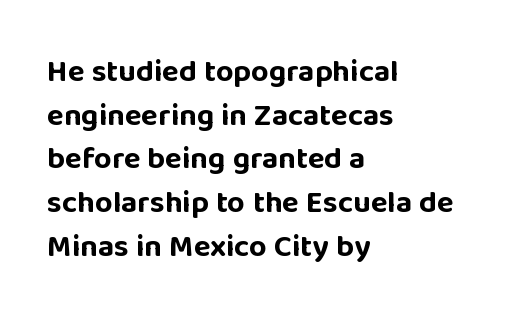
Q: Is the text bold? A: Yes.
Q: Is the text italic (slanted)? A: No, it is upright.
Q: Is the typeface a serif or a sans-serif typeface? A: Sans-serif.
Q: Is the text underlined? A: No.
Q: How is the paragraph aligned? A: Left-aligned.
Q: Is the spacing between letters normal or unusually wide? A: Normal.
Q: Is the spacing between lines tight, normal or loose? A: Normal.
Q: Width (condensed, normal, or wide)? A: Normal.
Q: Stroke contrast? A: Low.
Q: x-height? A: Large.
Q: Monospaced? A: No.
